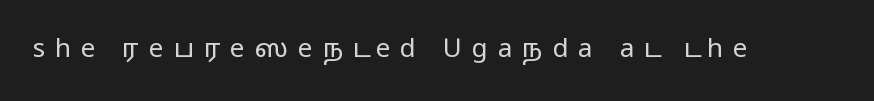
The type sits square on the baseline with zero lean. The weight tops out at a normal text grade. A bare baseline throughout the passage. Does extra space separate the letters? Yes, quite a lot of it.
